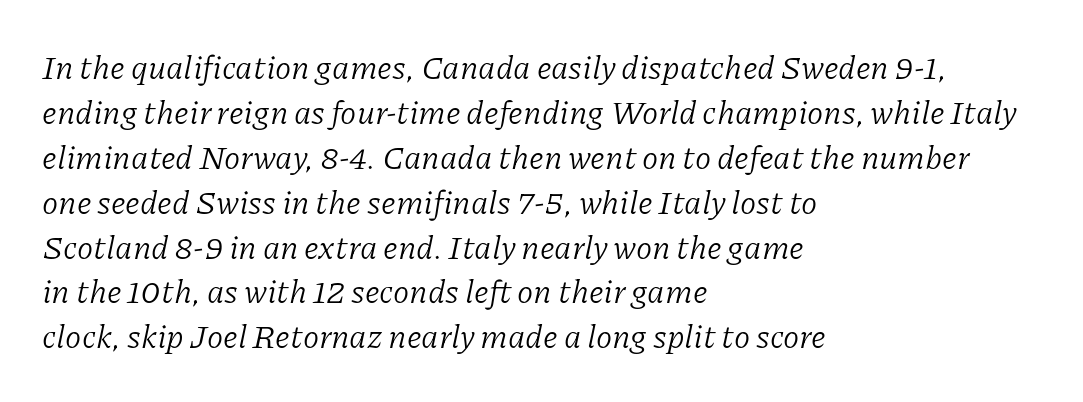
The image shows 33 px light serif type, italic (leaning right); set left-aligned, normal line spacing (1.36x), normal letter spacing, not underlined; low stroke contrast and a medium x-height.
